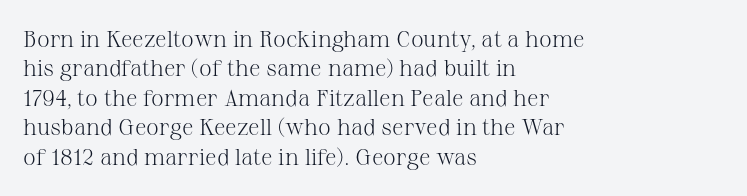
The image shows 23 px text type, upright; set left-aligned, normal line spacing (1.28x), normal letter spacing, not underlined.
